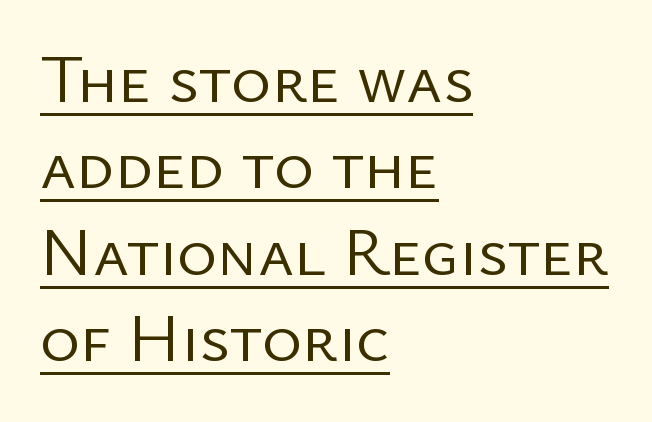
{"serif": "no", "italic": "no", "bold": "no", "weight": "regular", "width": "normal", "stroke_contrast": "low", "x_height": "medium", "monospaced": "no", "underline": "yes", "align": "left", "line_spacing": "normal", "line_spacing_ratio": 1.27, "letter_spacing": "normal", "letter_spacing_em": 0.0, "glyph_px": 68}
